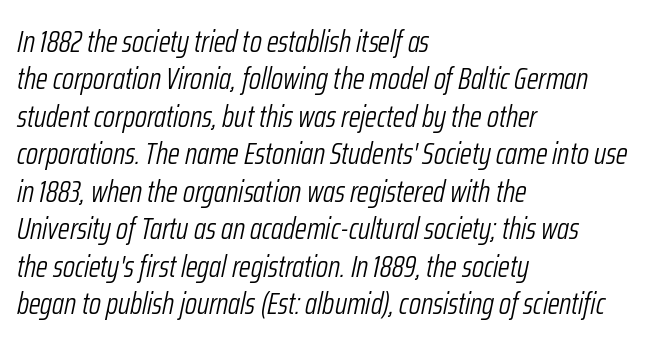
Q: Is the text bold? A: No.
Q: Is the text italic (slanted)? A: Yes, it leans right by about 12 degrees.
Q: Is the text underlined? A: No.
Q: How is the paragraph aligned? A: Left-aligned.
Q: Is the spacing between letters normal or unusually wide? A: Normal.
Q: Is the spacing between lines tight, normal or loose? A: Normal.
Q: Width (condensed, normal, or wide)? A: Condensed.
Q: Stroke contrast? A: Low.
Q: x-height? A: Medium.
Q: Monospaced? A: No.
